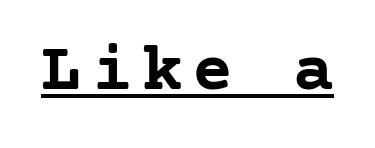
A typesetter would mark this as roman, not italic. Are there feet on the stems? There are — it's a serif. Somebody hit Ctrl+U on this one — the words are underlined. A dark, heavy texture on the line: the type is bold.
